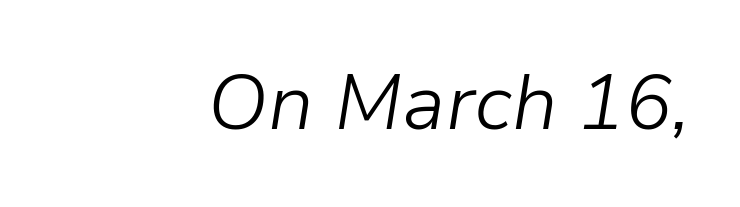
Q: Is the text bold? A: No.
Q: Is the text italic (slanted)? A: Yes, it leans right by about 9 degrees.
Q: Is the text underlined? A: No.
Q: Is the spacing between letters normal or unusually wide? A: Normal.
Q: Width (condensed, normal, or wide)? A: Normal.
Q: Stroke contrast? A: Low.
Q: x-height? A: Medium.
Q: Monospaced? A: No.
